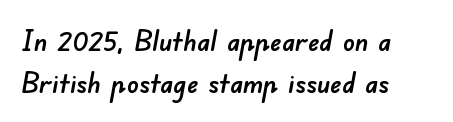
The image shows 29 px sans-serif type; set left-aligned, normal line spacing (1.44x), normal letter spacing, not underlined; low stroke contrast and a small x-height.
